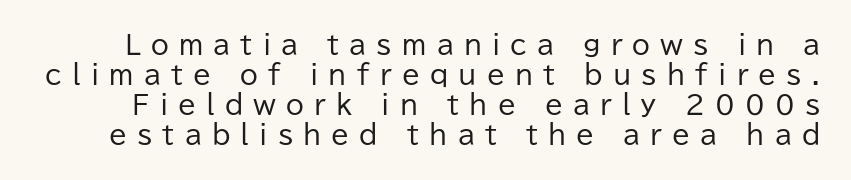
{"italic": "no", "bold": "no", "underline": "no", "line_spacing_ratio": 1.16, "letter_spacing": "wide", "letter_spacing_em": 0.39, "glyph_px": 26}
